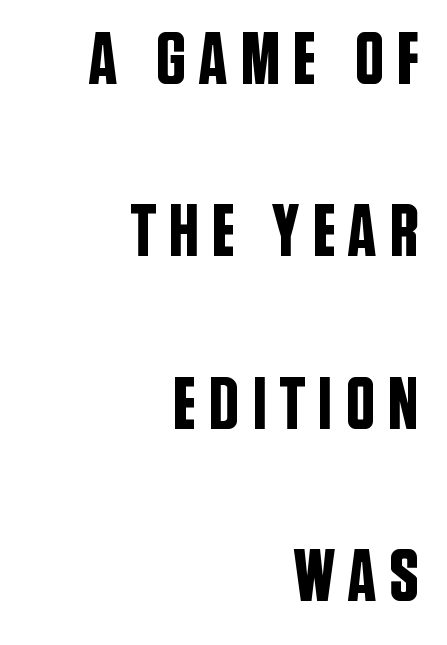
{"serif": "no", "italic": "no", "width": "condensed", "stroke_contrast": "low", "x_height": "large", "monospaced": "no", "underline": "no", "align": "right", "line_spacing": "loose", "line_spacing_ratio": 2.33, "glyph_px": 74}
